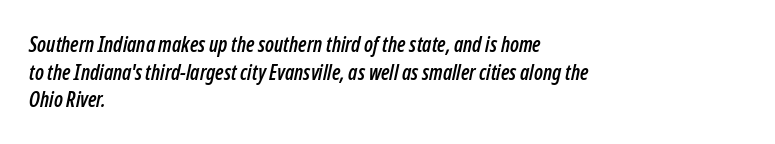
The image shows 21 px text type, italic (leaning right); set left-aligned, normal line spacing (1.31x), normal letter spacing, not underlined.
